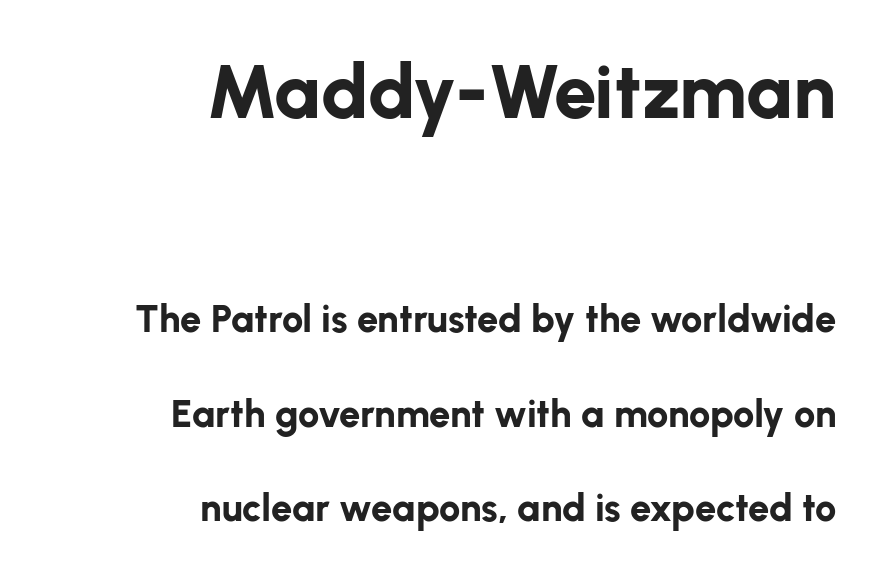
Q: Is the text bold? A: Yes.
Q: Is the text italic (slanted)? A: No, it is upright.
Q: Is the typeface a serif or a sans-serif typeface? A: Sans-serif.
Q: Is the text underlined? A: No.
Q: How is the paragraph aligned? A: Right-aligned.
Q: Is the spacing between letters normal or unusually wide? A: Normal.
Q: Is the spacing between lines tight, normal or loose? A: Loose.
Q: Which block of text is set in a larger size, the first (top) or the second (bottom)? A: The first (top) one.
Q: Width (condensed, normal, or wide)? A: Normal.
Q: Stroke contrast? A: Low.
Q: x-height? A: Medium.
Q: Monospaced? A: No.
